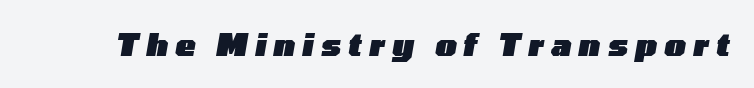
Q: Is the text bold? A: Yes.
Q: Is the text italic (slanted)? A: Yes, it leans right by about 10 degrees.
Q: Is the text underlined? A: No.
Q: Is the spacing between letters normal or unusually wide? A: Unusually wide.
Q: Width (condensed, normal, or wide)? A: Wide.
Q: Stroke contrast? A: Low.
Q: x-height? A: Medium.
Q: Monospaced? A: No.
